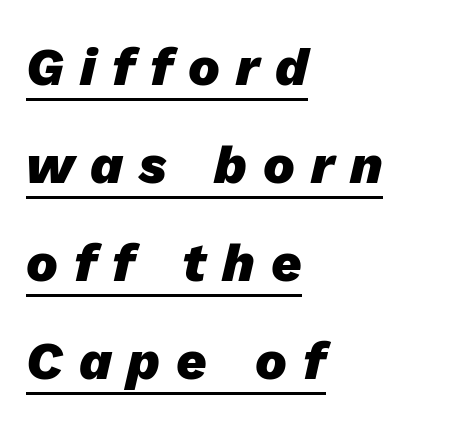
Q: Is the text bold? A: Yes.
Q: Is the text italic (slanted)? A: Yes, it leans right by about 13 degrees.
Q: Is the text underlined? A: Yes.
Q: How is the paragraph aligned? A: Left-aligned.
Q: Is the spacing between letters normal or unusually wide? A: Unusually wide.
Q: Width (condensed, normal, or wide)? A: Normal.
Q: Stroke contrast? A: Low.
Q: x-height? A: Medium.
Q: Monospaced? A: No.
